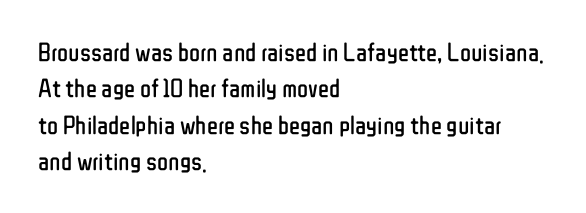
The image shows 26 px text type, upright; set left-aligned, normal line spacing (1.4x), normal letter spacing, not underlined.
